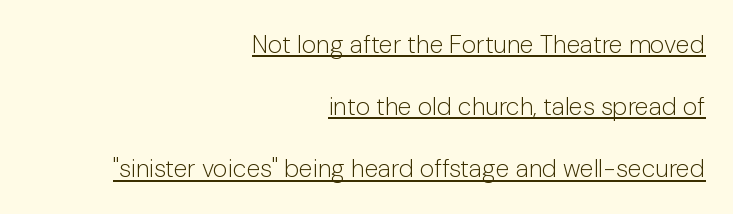
{"italic": "no", "bold": "no", "underline": "yes", "align": "right", "line_spacing": "loose", "line_spacing_ratio": 2.49, "letter_spacing": "normal", "letter_spacing_em": 0.0, "glyph_px": 25}
